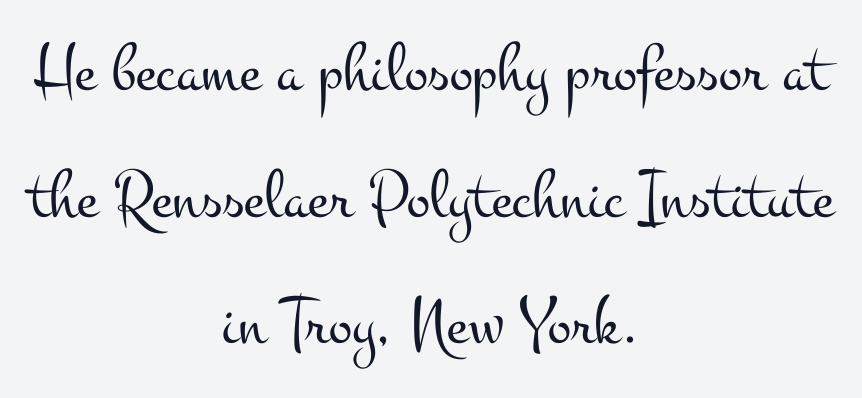
Students, note that the glyphs here touch the page at normal intervals. Which margin do the lines hug? Neither — every line sits in the middle. This sample has the flowing, uneven cadence of proportional lettering.
